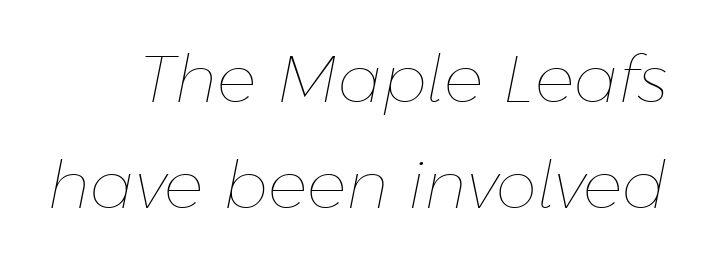
The image shows 66 px thin type, italic (leaning right); set normal line spacing (1.61x), normal letter spacing, not underlined; low stroke contrast and a medium x-height.
